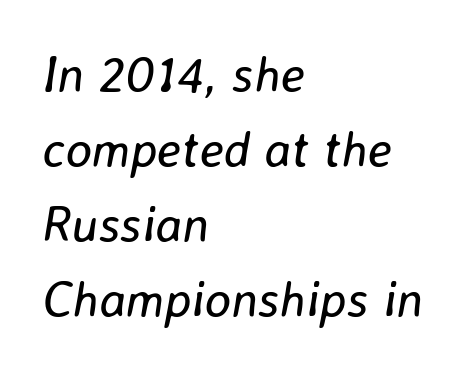
Q: Is the text bold? A: No.
Q: Is the text italic (slanted)? A: Yes, it leans right by about 8 degrees.
Q: Is the text underlined? A: No.
Q: How is the paragraph aligned? A: Left-aligned.
Q: Is the spacing between letters normal or unusually wide? A: Normal.
Q: Is the spacing between lines tight, normal or loose? A: Normal.
Q: Width (condensed, normal, or wide)? A: Normal.
Q: Stroke contrast? A: Low.
Q: x-height? A: Medium.
Q: Monospaced? A: No.
